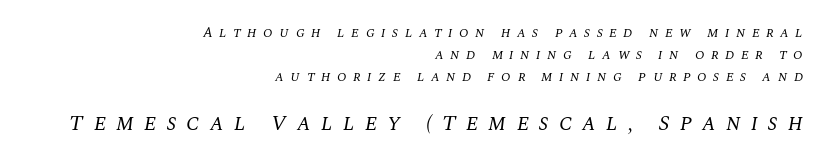
Q: Is the text bold? A: No.
Q: Is the text italic (slanted)? A: Yes, it leans right by about 10 degrees.
Q: Is the text underlined? A: No.
Q: How is the paragraph aligned? A: Right-aligned.
Q: Is the spacing between letters normal or unusually wide? A: Unusually wide.
Q: Is the spacing between lines tight, normal or loose? A: Normal.
Q: Which block of text is set in a larger size, the first (top) or the second (bottom)? A: The second (bottom) one.
